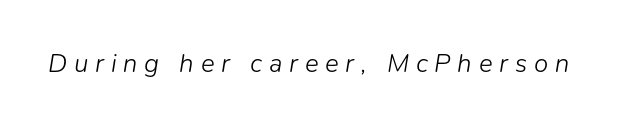
This reads as an unemphasized weight, regular at the heaviest. Clear beneath every line of the passage. In terms of letterspacing, this is a distinctly airy, spread setting. Emphasis-style slanted type is in use.
